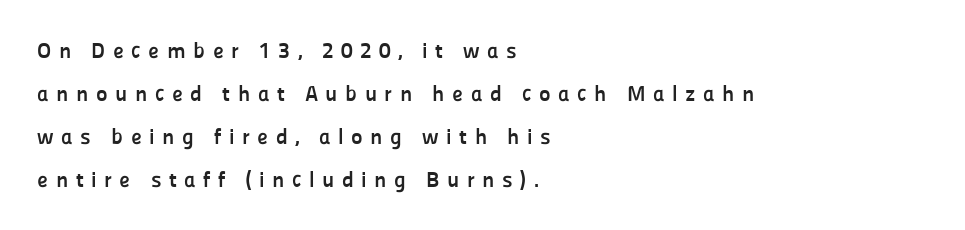
Q: Is the text bold? A: Yes.
Q: Is the text italic (slanted)? A: No, it is upright.
Q: Is the text underlined? A: No.
Q: How is the paragraph aligned? A: Left-aligned.
Q: Is the spacing between letters normal or unusually wide? A: Unusually wide.
Q: Is the spacing between lines tight, normal or loose? A: Loose.
